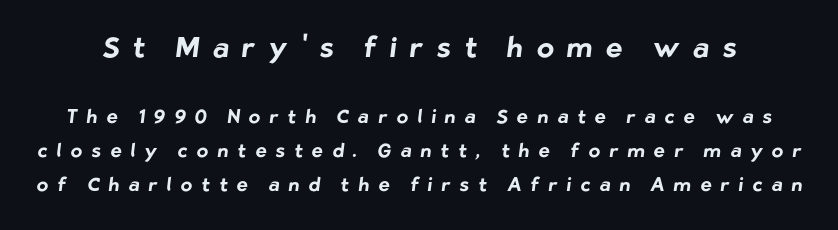
{"serif": "no", "bold": "yes", "weight": "bold", "width": "normal", "stroke_contrast": "low", "x_height": "medium", "monospaced": "no", "underline": "no", "line_spacing_ratio": 1.8, "letter_spacing": "wide", "letter_spacing_em": 0.48, "larger_block": "first", "size_ratio": 1.47, "glyph_px": 28}
